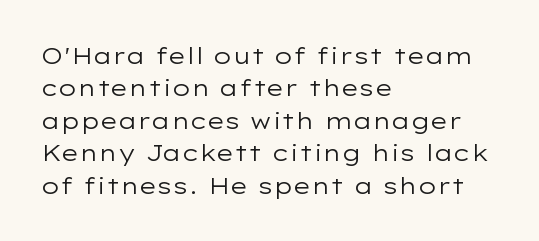
{"italic": "no", "bold": "no", "underline": "no", "align": "left", "line_spacing": "normal", "line_spacing_ratio": 1.41, "letter_spacing": "normal", "letter_spacing_em": 0.0, "glyph_px": 23}
